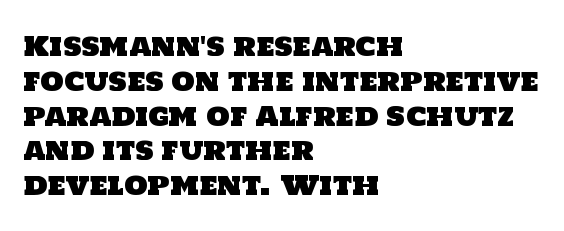
The image shows 27 px text type; set left-aligned, normal line spacing (1.29x), normal letter spacing, not underlined.
